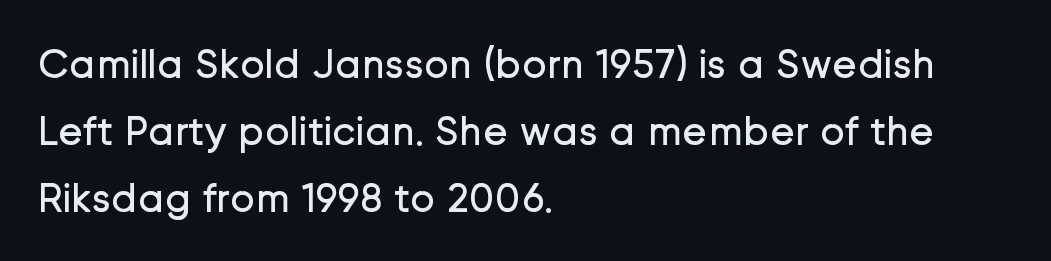
Q: Is the text bold? A: No.
Q: Is the text italic (slanted)? A: No, it is upright.
Q: Is the typeface a serif or a sans-serif typeface? A: Sans-serif.
Q: Is the text underlined? A: No.
Q: How is the paragraph aligned? A: Left-aligned.
Q: Is the spacing between letters normal or unusually wide? A: Normal.
Q: Is the spacing between lines tight, normal or loose? A: Normal.
Q: Width (condensed, normal, or wide)? A: Normal.
Q: Stroke contrast? A: Low.
Q: x-height? A: Medium.
Q: Monospaced? A: No.
